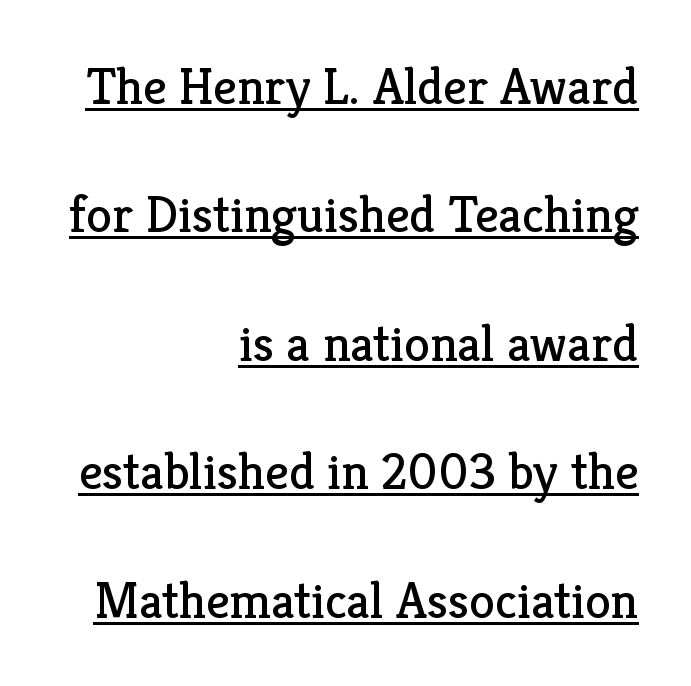
{"serif": "yes", "italic": "no", "bold": "no", "weight": "regular", "width": "normal", "stroke_contrast": "low", "x_height": "medium", "monospaced": "no", "underline": "yes", "align": "right", "line_spacing": "loose", "line_spacing_ratio": 2.47, "letter_spacing": "normal", "letter_spacing_em": 0.0, "glyph_px": 52}
